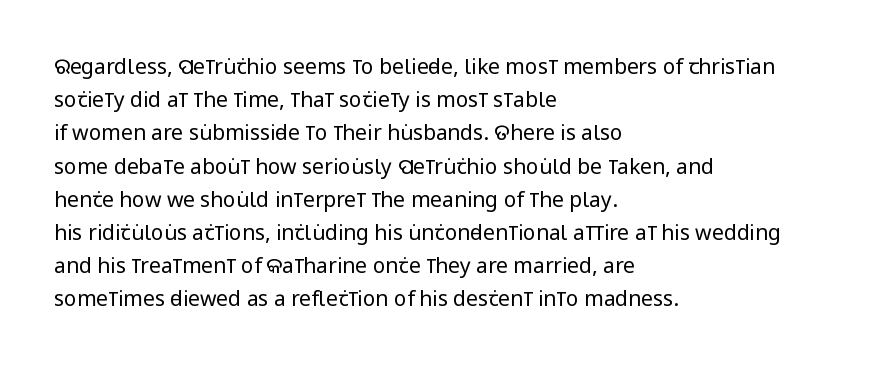
{"italic": "no", "bold": "no", "underline": "no", "align": "left", "line_spacing": "normal", "line_spacing_ratio": 1.58, "letter_spacing": "normal", "letter_spacing_em": 0.0, "glyph_px": 21}
